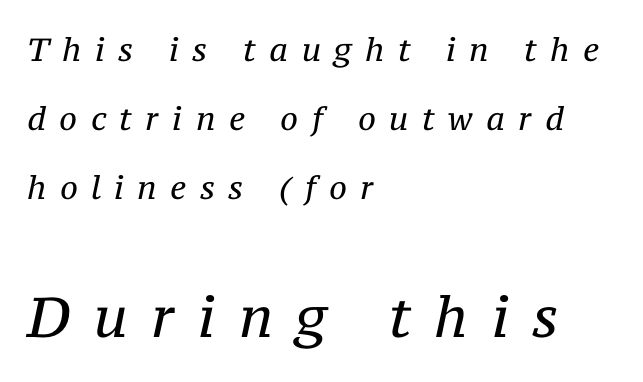
The image shows 56 px regular-weight serif type, italic (leaning right); set left-aligned, loose line spacing (2.15x), unusually wide letter spacing (+0.42 em), not underlined; the second (bottom) block is 1.75x larger; medium stroke contrast and a medium x-height.
